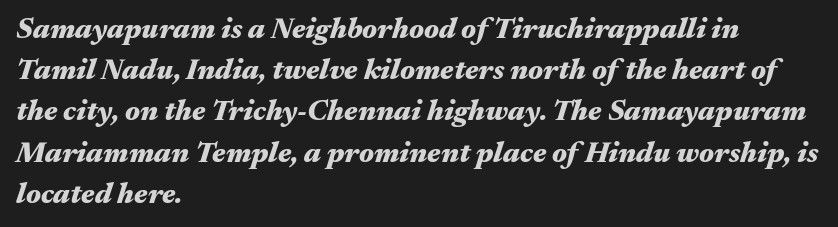
Q: Is the text bold? A: Yes.
Q: Is the text italic (slanted)? A: Yes, it leans right by about 17 degrees.
Q: Is the text underlined? A: No.
Q: How is the paragraph aligned? A: Left-aligned.
Q: Is the spacing between letters normal or unusually wide? A: Normal.
Q: Is the spacing between lines tight, normal or loose? A: Normal.
Q: Width (condensed, normal, or wide)? A: Wide.
Q: Stroke contrast? A: Medium.
Q: x-height? A: Medium.
Q: Monospaced? A: No.
